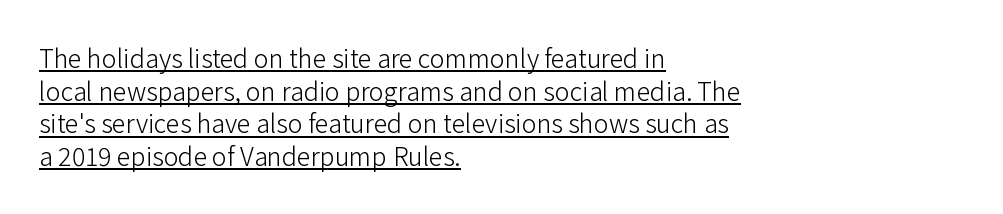
The image shows 25 px text type, upright; set left-aligned, normal line spacing (1.31x), normal letter spacing, underlined.
